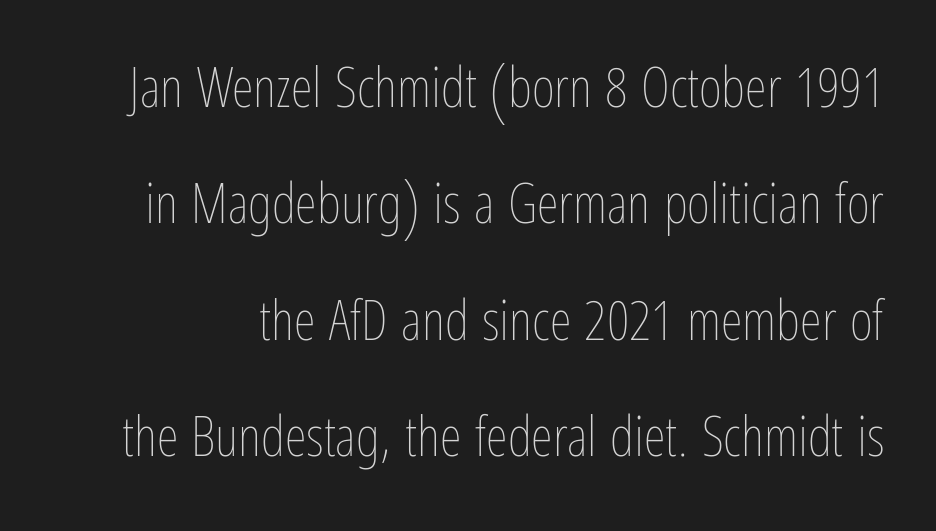
Q: Is the text bold? A: No.
Q: Is the text italic (slanted)? A: No, it is upright.
Q: Is the text underlined? A: No.
Q: Is the spacing between letters normal or unusually wide? A: Normal.
Q: Is the spacing between lines tight, normal or loose? A: Loose.
Q: Width (condensed, normal, or wide)? A: Condensed.
Q: Stroke contrast? A: Low.
Q: x-height? A: Medium.
Q: Monospaced? A: No.
